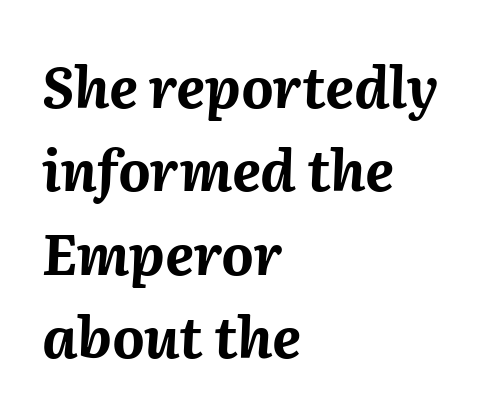
Students, this is bold: see how much ink each stroke carries. Descenders hang freely into open space. You could call the tracking neutral — neither tight nor loose. Posture: slanted. The ragged edge is on the right, which tells us the setting is flush left. A typesetter would call this leading conventional body-copy spacing.
